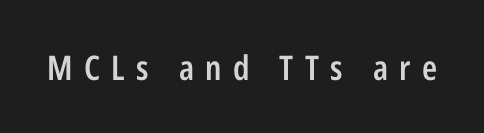
Q: Is the text bold? A: Semi-bold.
Q: Is the text italic (slanted)? A: No, it is upright.
Q: Is the typeface a serif or a sans-serif typeface? A: Sans-serif.
Q: Is the text underlined? A: No.
Q: Is the spacing between letters normal or unusually wide? A: Unusually wide.
Q: Width (condensed, normal, or wide)? A: Condensed.
Q: Stroke contrast? A: Low.
Q: x-height? A: Medium.
Q: Monospaced? A: No.
